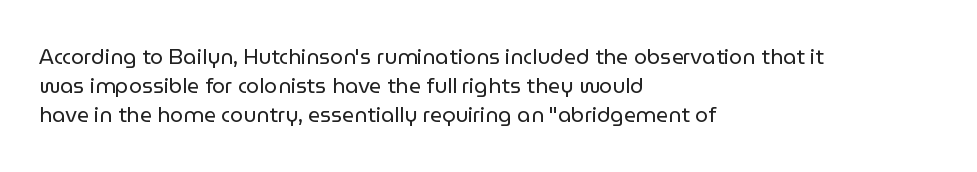
The image shows 21 px text type, upright; set left-aligned, normal line spacing (1.39x), normal letter spacing, not underlined.
